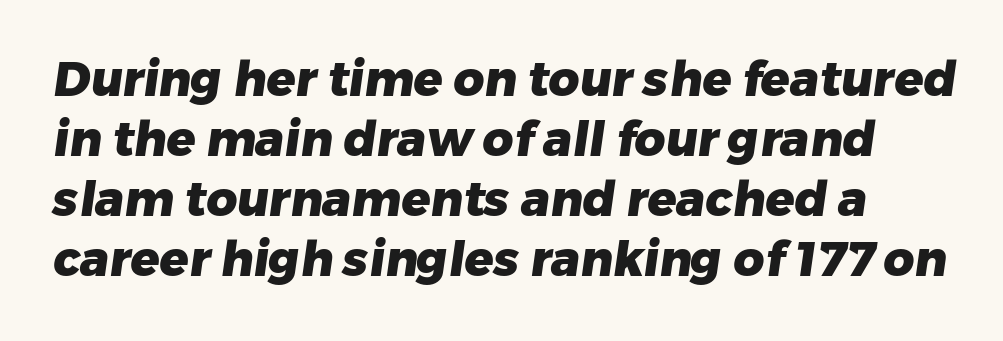
Q: Is the text bold? A: Yes.
Q: Is the typeface a serif or a sans-serif typeface? A: Sans-serif.
Q: Is the text underlined? A: No.
Q: How is the paragraph aligned? A: Left-aligned.
Q: Is the spacing between letters normal or unusually wide? A: Normal.
Q: Is the spacing between lines tight, normal or loose? A: Normal.
Q: Width (condensed, normal, or wide)? A: Normal.
Q: Stroke contrast? A: Low.
Q: x-height? A: Medium.
Q: Monospaced? A: No.
